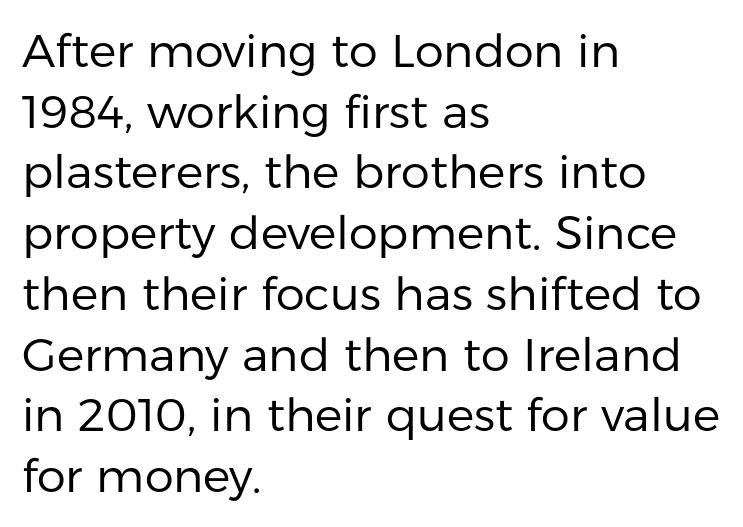
{"serif": "no", "italic": "no", "bold": "no", "weight": "regular", "width": "normal", "stroke_contrast": "low", "x_height": "medium", "monospaced": "no", "underline": "no", "align": "left", "line_spacing": "normal", "line_spacing_ratio": 1.32, "letter_spacing": "normal", "letter_spacing_em": 0.0, "glyph_px": 46}
